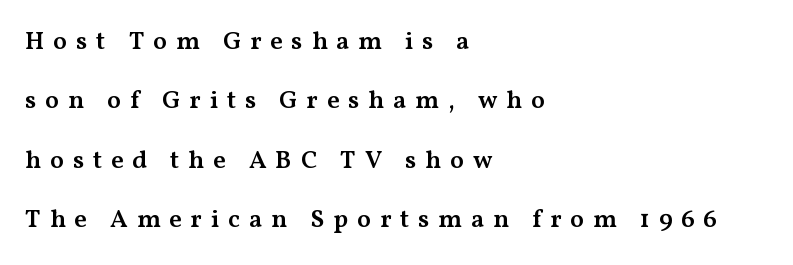
Q: Is the text bold? A: Semi-bold.
Q: Is the text italic (slanted)? A: No, it is upright.
Q: Is the text underlined? A: No.
Q: How is the paragraph aligned? A: Left-aligned.
Q: Is the spacing between letters normal or unusually wide? A: Unusually wide.
Q: Is the spacing between lines tight, normal or loose? A: Loose.
